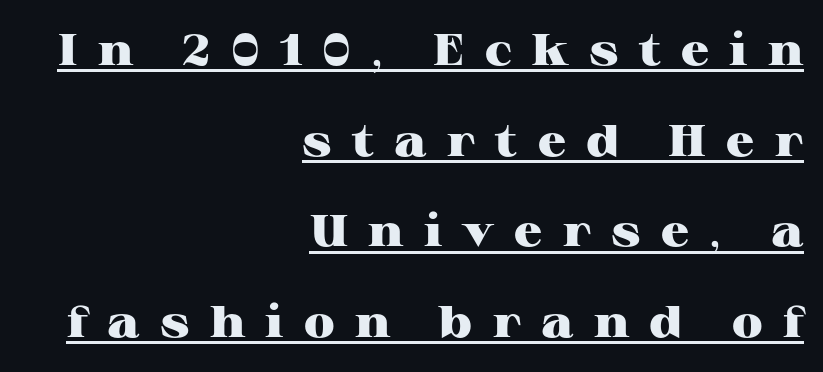
{"serif": "yes", "italic": "no", "bold": "yes", "weight": "heavy", "width": "wide", "stroke_contrast": "high", "x_height": "medium", "monospaced": "no", "underline": "yes", "align": "right", "line_spacing": "loose", "line_spacing_ratio": 2.06, "letter_spacing": "wide", "letter_spacing_em": 0.46, "glyph_px": 44}
